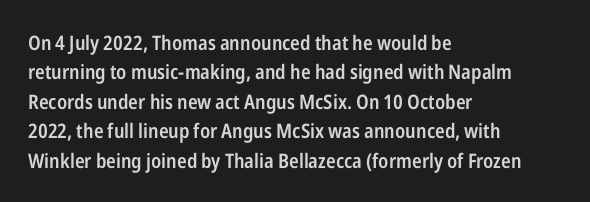
The image shows 20 px text type, upright; set left-aligned, normal line spacing (1.47x), normal letter spacing, not underlined.
